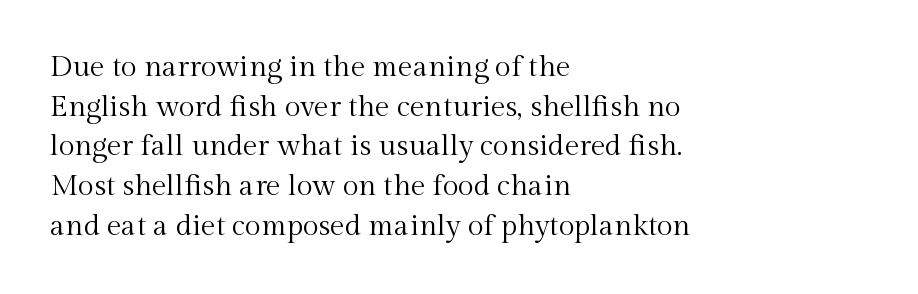
{"serif": "yes", "italic": "no", "bold": "no", "weight": "regular", "width": "normal", "x_height": "medium", "monospaced": "no", "underline": "no", "align": "left", "line_spacing": "normal", "line_spacing_ratio": 1.37, "letter_spacing": "normal", "letter_spacing_em": 0.0, "glyph_px": 29}
